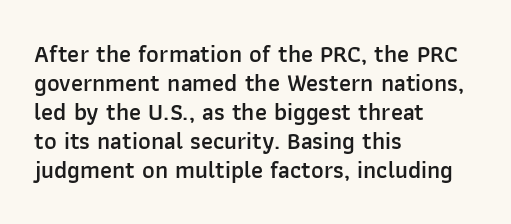
Q: Is the text bold? A: Semi-bold.
Q: Is the text italic (slanted)? A: No, it is upright.
Q: Is the text underlined? A: No.
Q: How is the paragraph aligned? A: Left-aligned.
Q: Is the spacing between letters normal or unusually wide? A: Normal.
